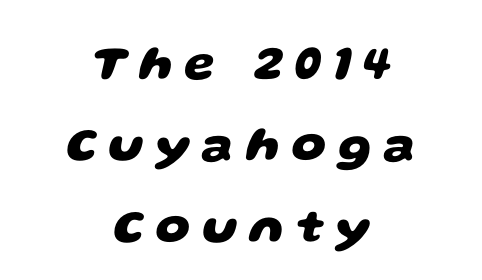
The image shows 49 px heavy, wide sans-serif type; set centered, normal line spacing (1.66x), unusually wide letter spacing (+0.24 em), not underlined; low stroke contrast and a large x-height.
